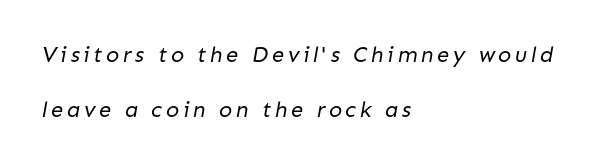
Airy leading. Check the space under the baseline: it is left empty. Visually the block forms a straight wall on the left and a jagged coastline on the right. Is the stroke heavy? The answer is a plain regular-or-lighter.
